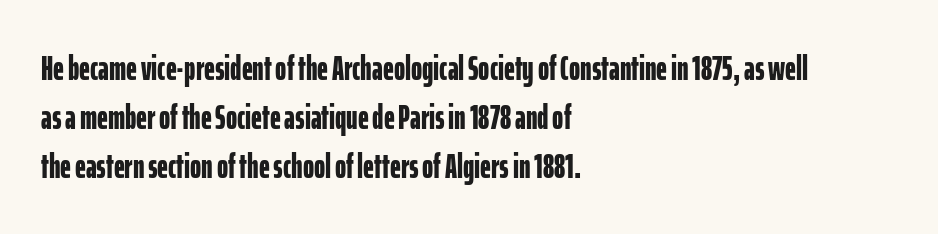
The image shows 34 px bold, condensed sans-serif type, upright; set left-aligned, normal line spacing (1.44x), normal letter spacing, not underlined; low stroke contrast and a medium x-height.
